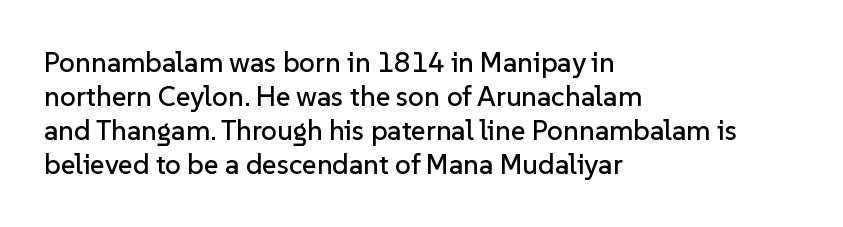
{"serif": "no", "italic": "no", "width": "normal", "stroke_contrast": "low", "x_height": "medium", "monospaced": "no", "underline": "no", "align": "left", "line_spacing_ratio": 1.22, "letter_spacing": "normal", "letter_spacing_em": 0.0, "glyph_px": 28}
